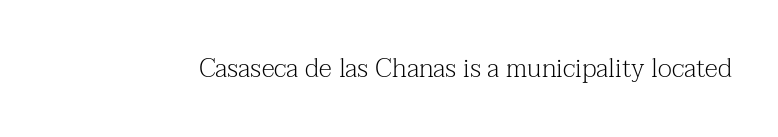
The image shows 26 px text type, upright; set normal letter spacing, not underlined.
